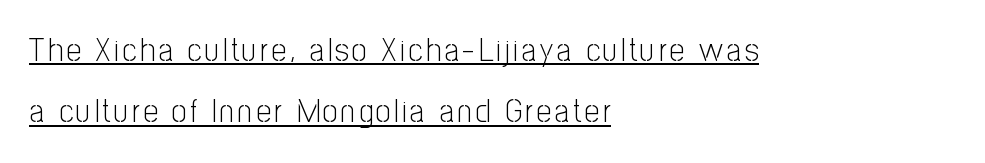
Q: Is the text bold? A: No.
Q: Is the text italic (slanted)? A: No, it is upright.
Q: Is the typeface a serif or a sans-serif typeface? A: Sans-serif.
Q: Is the text underlined? A: Yes.
Q: How is the paragraph aligned? A: Left-aligned.
Q: Width (condensed, normal, or wide)? A: Condensed.
Q: Stroke contrast? A: Low.
Q: x-height? A: Medium.
Q: Monospaced? A: No.
